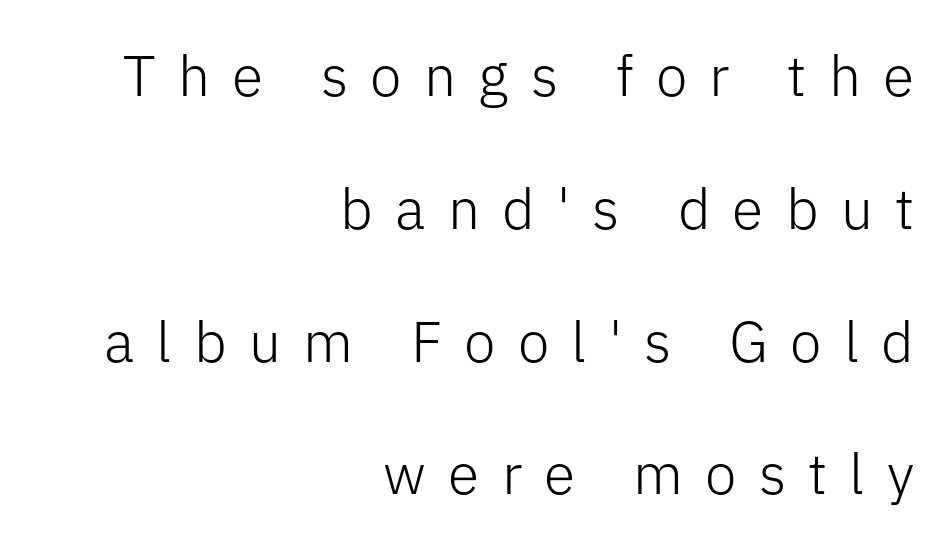
Q: Is the text bold? A: No.
Q: Is the text italic (slanted)? A: No, it is upright.
Q: Is the typeface a serif or a sans-serif typeface? A: Sans-serif.
Q: Is the text underlined? A: No.
Q: How is the paragraph aligned? A: Right-aligned.
Q: Is the spacing between letters normal or unusually wide? A: Unusually wide.
Q: Is the spacing between lines tight, normal or loose? A: Loose.
Q: Width (condensed, normal, or wide)? A: Normal.
Q: Stroke contrast? A: Low.
Q: x-height? A: Medium.
Q: Monospaced? A: No.
